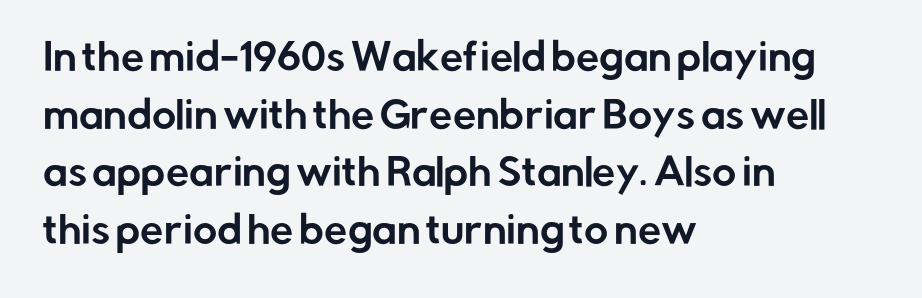
Posture: upright roman. The typesetter chose a ragged-right arrangement here. Letter spacing: default. The characters display no serif detailing; their extremities are plain.
